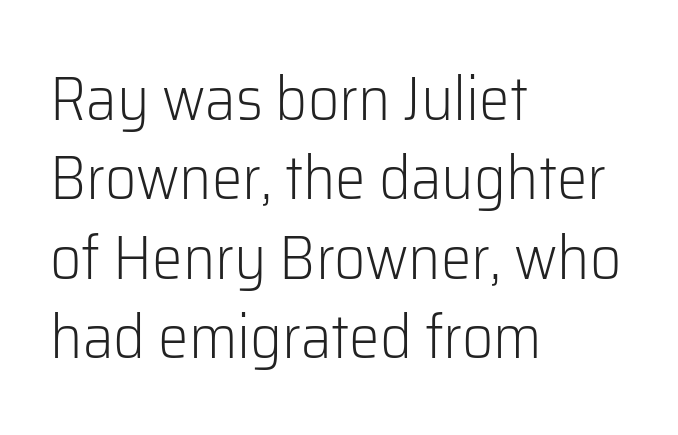
{"serif": "no", "italic": "no", "bold": "no", "weight": "light", "width": "normal", "stroke_contrast": "low", "x_height": "medium", "monospaced": "no", "underline": "no", "align": "left", "line_spacing": "normal", "line_spacing_ratio": 1.3, "letter_spacing": "normal", "letter_spacing_em": 0.0, "glyph_px": 61}
